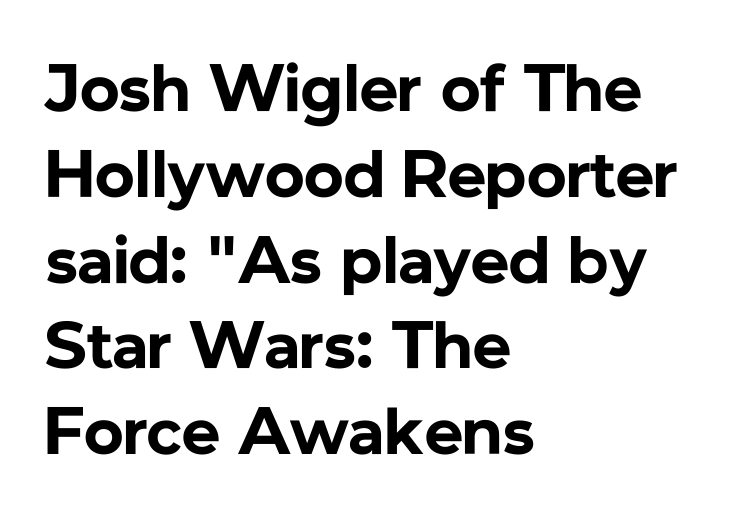
Q: Is the text bold? A: Yes.
Q: Is the text italic (slanted)? A: No, it is upright.
Q: Is the typeface a serif or a sans-serif typeface? A: Sans-serif.
Q: Is the text underlined? A: No.
Q: How is the paragraph aligned? A: Left-aligned.
Q: Is the spacing between letters normal or unusually wide? A: Normal.
Q: Is the spacing between lines tight, normal or loose? A: Normal.
Q: Width (condensed, normal, or wide)? A: Normal.
Q: Stroke contrast? A: Low.
Q: x-height? A: Medium.
Q: Monospaced? A: No.
